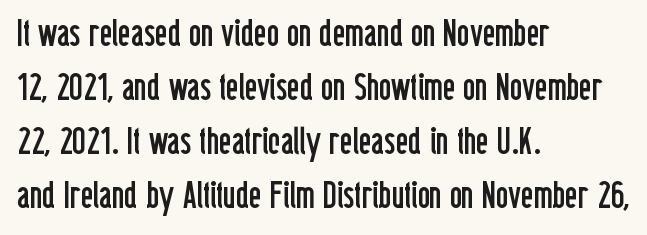
The image shows 38 px regular-weight, condensed sans-serif type, upright; set left-aligned, normal line spacing (1.42x), normal letter spacing, not underlined; low stroke contrast and a medium x-height.
